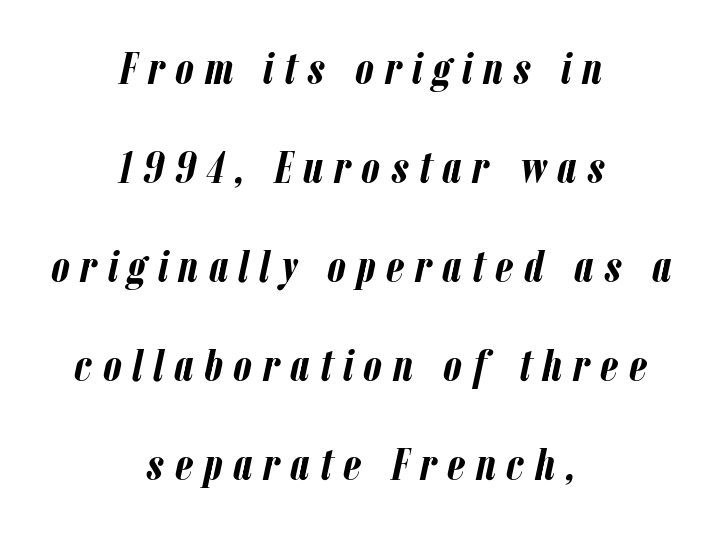
{"italic": "yes", "lean": "right", "slant_degrees": 12, "bold": "yes", "weight": "semibold", "width": "condensed", "stroke_contrast": "low", "x_height": "medium", "monospaced": "no", "underline": "no", "align": "center", "line_spacing": "loose", "line_spacing_ratio": 2.15, "letter_spacing": "wide", "letter_spacing_em": 0.23, "glyph_px": 46}
